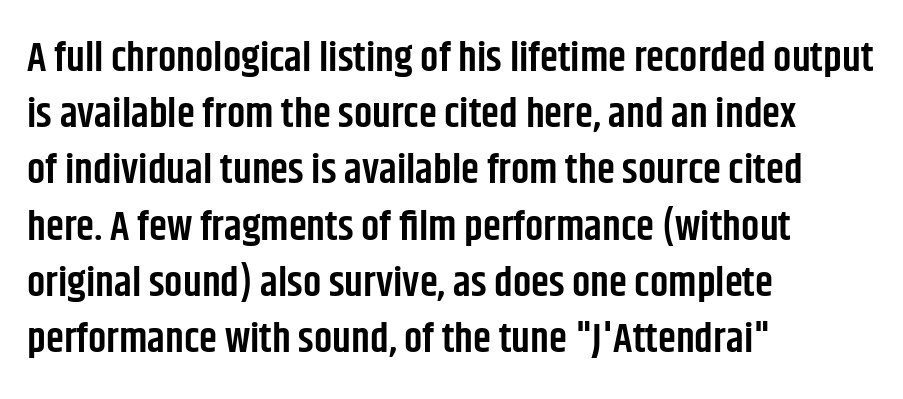
The image shows 41 px semibold, condensed sans-serif type, upright; set left-aligned, normal line spacing (1.37x), normal letter spacing, not underlined; low stroke contrast and a large x-height.
